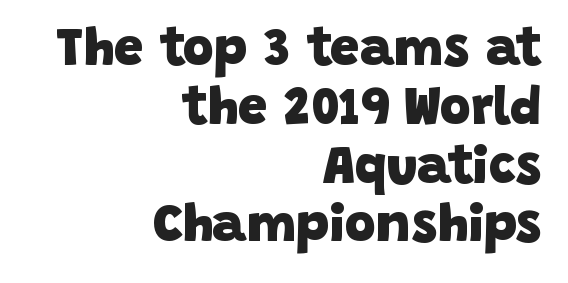
Q: Is the text bold? A: Yes.
Q: Is the typeface a serif or a sans-serif typeface? A: Sans-serif.
Q: Is the text underlined? A: No.
Q: How is the paragraph aligned? A: Right-aligned.
Q: Is the spacing between letters normal or unusually wide? A: Normal.
Q: Is the spacing between lines tight, normal or loose? A: Tight.
Q: Width (condensed, normal, or wide)? A: Normal.
Q: Stroke contrast? A: Low.
Q: x-height? A: Large.
Q: Monospaced? A: No.
